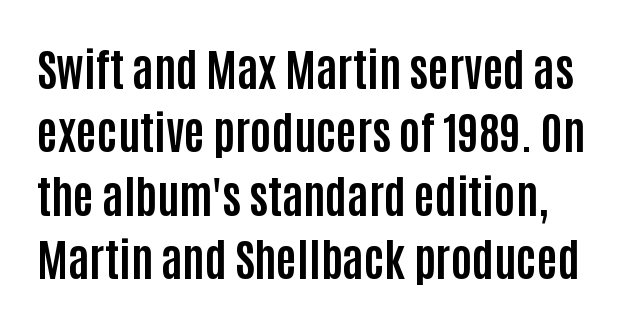
The rendering uses natural spacing where letterforms have individual widths. There is no visible air inserted between adjacent glyphs. Font category for this specimen: sans-serif. Unmarked baselines from the first word to the last. Weight check: bold — yes, fully.
